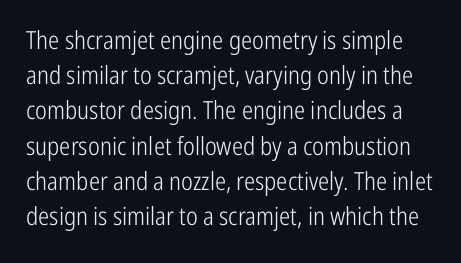
{"italic": "no", "bold": "no", "underline": "no", "line_spacing": "normal", "line_spacing_ratio": 1.41, "letter_spacing": "normal", "letter_spacing_em": 0.0, "glyph_px": 25}
